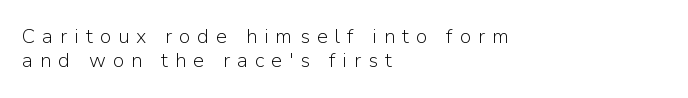
Q: Is the text bold? A: No.
Q: Is the text italic (slanted)? A: No, it is upright.
Q: Is the text underlined? A: No.
Q: How is the paragraph aligned? A: Left-aligned.
Q: Is the spacing between letters normal or unusually wide? A: Unusually wide.
